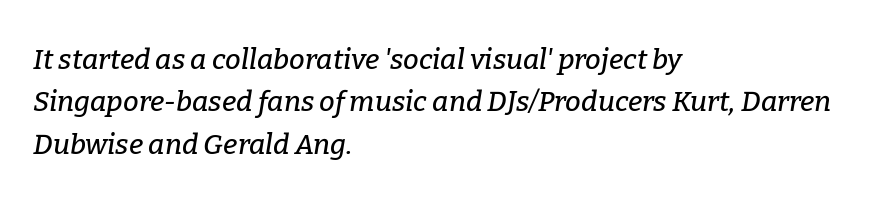
{"serif": "yes", "italic": "yes", "lean": "right", "slant_degrees": 9, "width": "normal", "stroke_contrast": "low", "x_height": "medium", "monospaced": "no", "underline": "no", "align": "left", "line_spacing": "normal", "line_spacing_ratio": 1.51, "letter_spacing": "normal", "letter_spacing_em": 0.0, "glyph_px": 28}
